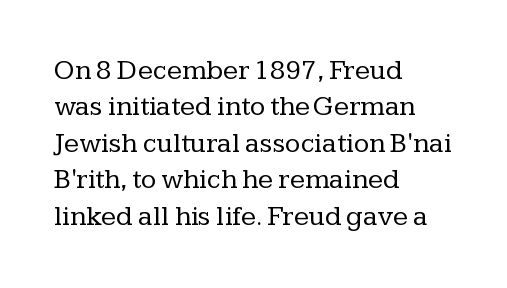
Just letters on the line, the space beneath them empty. Looks like regular typesetting: each glyph gets only the width it needs. The text block is weighted toward the left margin, trailing off unevenly rightward. How would I describe the line gaps? Plain and ordinary. This rendering employs a face with finishing strokes, i.e., a serif.
